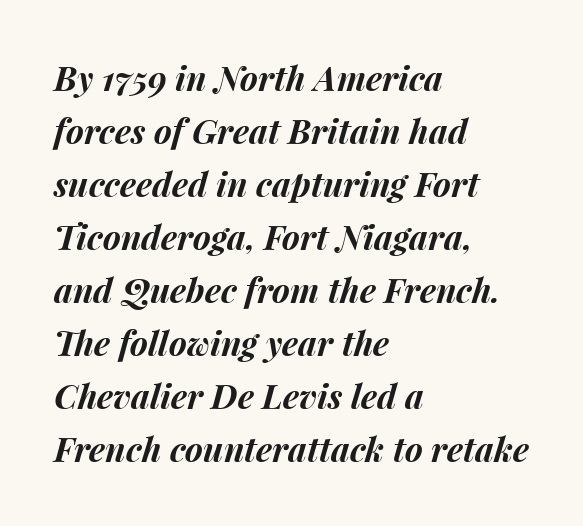
The image shows 34 px bold type, italic (leaning right); set left-aligned, normal line spacing (1.56x), normal letter spacing, not underlined; medium stroke contrast and a medium x-height.
